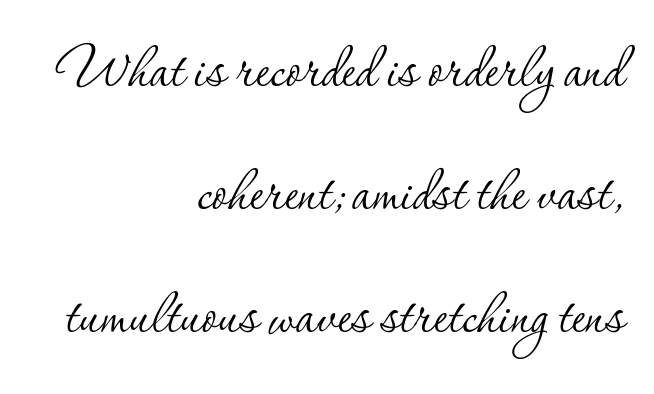
{"serif": "yes", "bold": "no", "weight": "thin", "width": "normal", "stroke_contrast": "low", "x_height": "small", "monospaced": "no", "underline": "no", "align": "right", "line_spacing_ratio": 1.76, "letter_spacing": "normal", "letter_spacing_em": 0.0, "glyph_px": 70}
